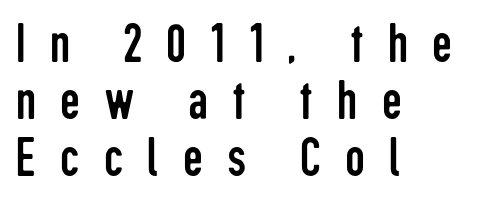
The image shows 56 px regular-weight, condensed sans-serif type, upright; set left-aligned, tight line spacing (1.02x), unusually wide letter spacing (+0.43 em), not underlined; low stroke contrast and a medium x-height.
